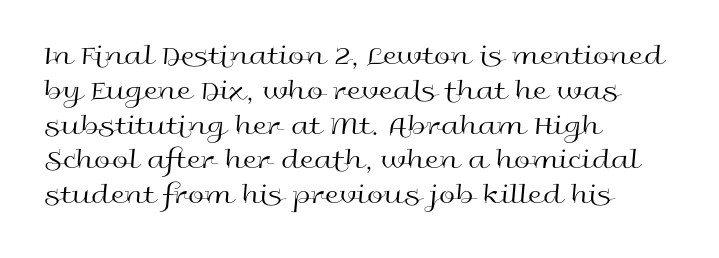
Q: Is the text bold? A: No.
Q: Is the text italic (slanted)? A: No, it is upright.
Q: Is the typeface a serif or a sans-serif typeface? A: Sans-serif.
Q: Is the text underlined? A: No.
Q: How is the paragraph aligned? A: Left-aligned.
Q: Is the spacing between letters normal or unusually wide? A: Normal.
Q: Width (condensed, normal, or wide)? A: Wide.
Q: x-height? A: Medium.
Q: Monospaced? A: No.
